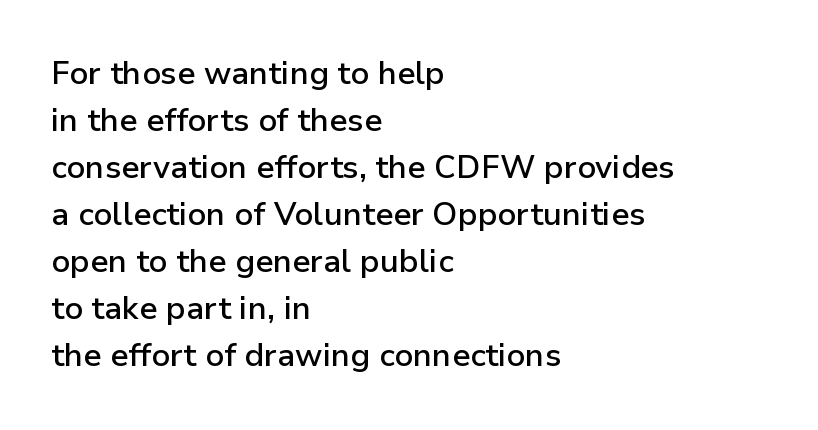
The image shows 32 px semibold sans-serif type, upright; set left-aligned, normal line spacing (1.47x), normal letter spacing, not underlined; low stroke contrast and a medium x-height.
